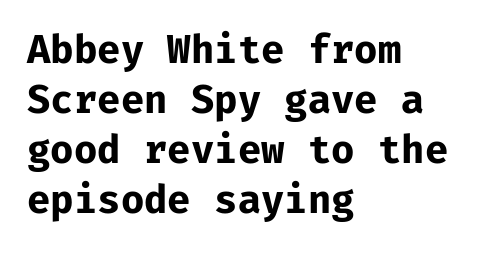
Q: Is the text bold? A: Yes.
Q: Is the text italic (slanted)? A: No, it is upright.
Q: Is the typeface a serif or a sans-serif typeface? A: Sans-serif.
Q: Is the text underlined? A: No.
Q: How is the paragraph aligned? A: Left-aligned.
Q: Is the spacing between letters normal or unusually wide? A: Normal.
Q: Is the spacing between lines tight, normal or loose? A: Normal.
Q: Width (condensed, normal, or wide)? A: Normal.
Q: Stroke contrast? A: Low.
Q: x-height? A: Medium.
Q: Monospaced? A: Yes.
